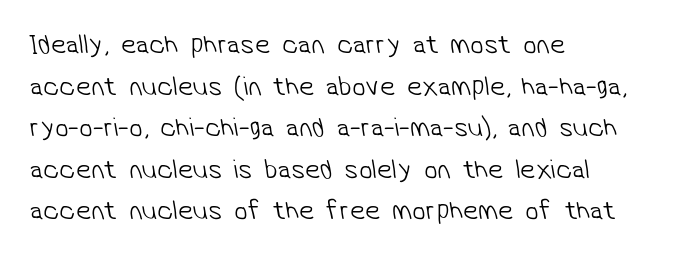
{"bold": "no", "underline": "no", "align": "left", "line_spacing": "normal", "line_spacing_ratio": 1.54, "letter_spacing": "normal", "letter_spacing_em": 0.0, "glyph_px": 27}
